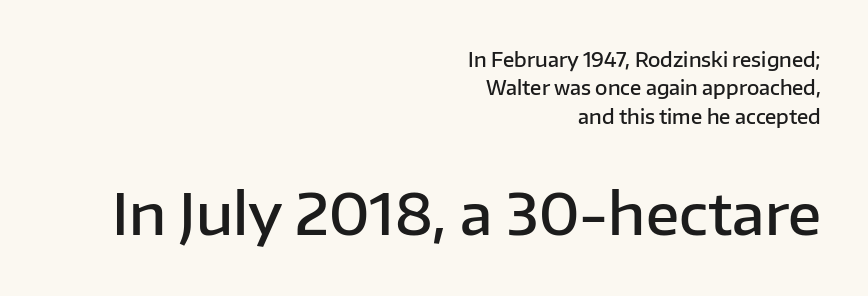
Tracking here is standard; glyphs follow each other at the usual distance. Underlining? Definitely not there. The passage shown is semibold, sitting just below true bold. The passage shown is typed in a proportional face where columns would drift.
